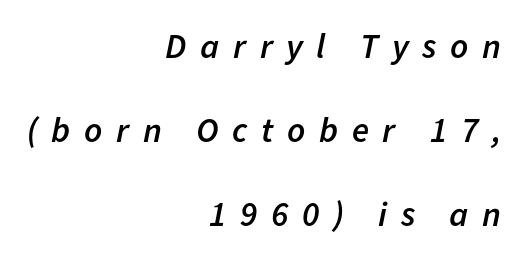
{"italic": "yes", "lean": "right", "slant_degrees": 11, "bold": "semi", "weight": "semibold", "width": "normal", "stroke_contrast": "low", "x_height": "medium", "monospaced": "no", "underline": "no", "align": "right", "line_spacing": "loose", "line_spacing_ratio": 2.4, "letter_spacing": "wide", "letter_spacing_em": 0.39, "glyph_px": 35}
